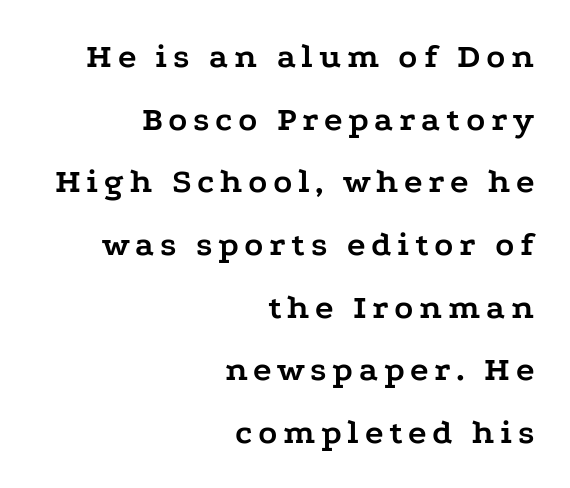
Q: Is the text bold? A: Yes.
Q: Is the text italic (slanted)? A: No, it is upright.
Q: Is the typeface a serif or a sans-serif typeface? A: Serif.
Q: Is the text underlined? A: No.
Q: How is the paragraph aligned? A: Right-aligned.
Q: Width (condensed, normal, or wide)? A: Wide.
Q: Stroke contrast? A: Low.
Q: x-height? A: Medium.
Q: Monospaced? A: No.
